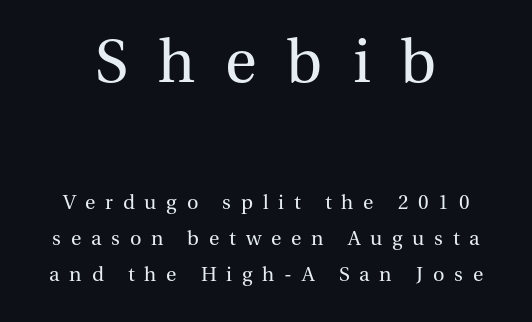
Q: Is the text bold? A: No.
Q: Is the text italic (slanted)? A: No, it is upright.
Q: Is the typeface a serif or a sans-serif typeface? A: Serif.
Q: Is the text underlined? A: No.
Q: Is the spacing between letters normal or unusually wide? A: Unusually wide.
Q: Which block of text is set in a larger size, the first (top) or the second (bottom)? A: The first (top) one.
Q: Width (condensed, normal, or wide)? A: Normal.
Q: Stroke contrast? A: Medium.
Q: x-height? A: Medium.
Q: Monospaced? A: No.
